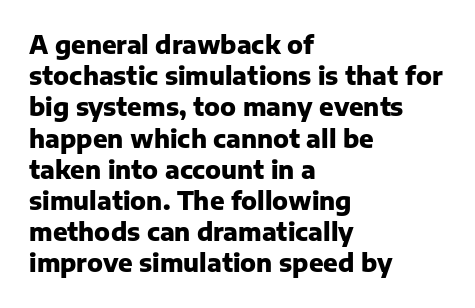
The image shows 24 px bold type, upright; set left-aligned, normal line spacing (1.3x), normal letter spacing, not underlined.
